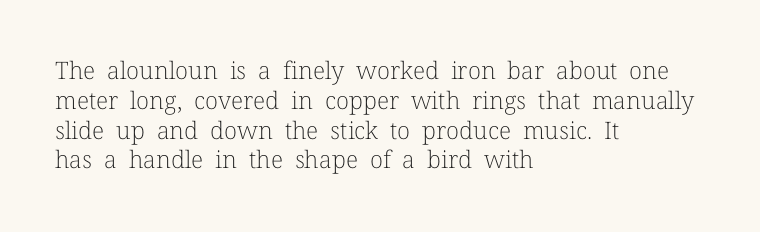
The image shows 24 px text type, upright; set left-aligned, line spacing 1.24x, normal letter spacing, not underlined.
